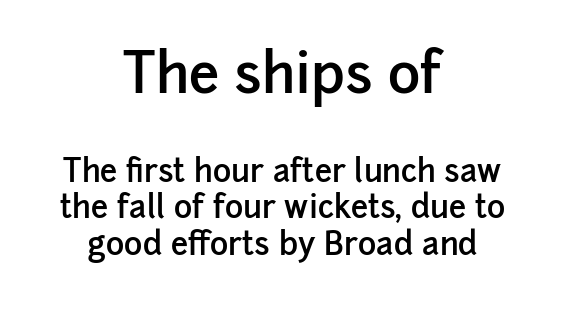
The image shows 55 px semibold sans-serif type, upright; set centered, line spacing 1.18x, normal letter spacing, not underlined; the first (top) block is 1.77x larger; low stroke contrast and a medium x-height.
